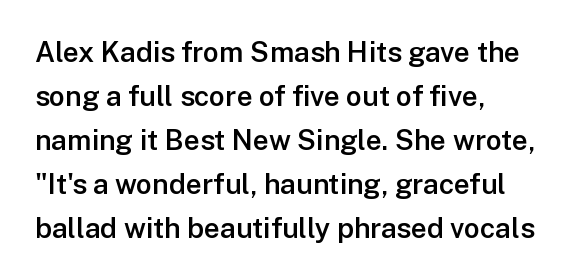
The rendering uses a semibold face; strokes are thickened but not to full bold. Each word holds together tightly as a unit, with standard inter-letter gaps. One glance says typical: line gaps are just what's usual. Casual observation: everything's shoved over to the left.
